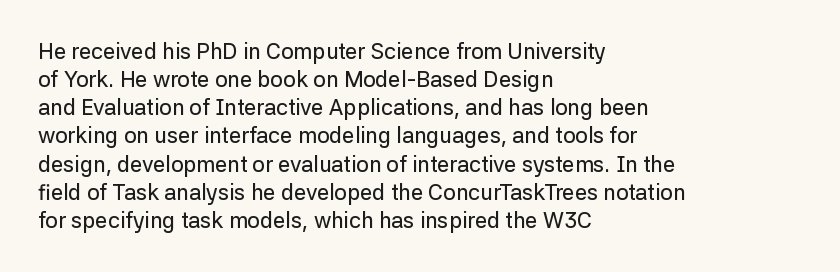
Style check: upright. Decoration check: the copy has no underline. The gaps between neighbouring characters are ordinary and unremarkable. This sample is left-justified, so line endings fall wherever the words run out. The rows are spaced the way most documents space them.
